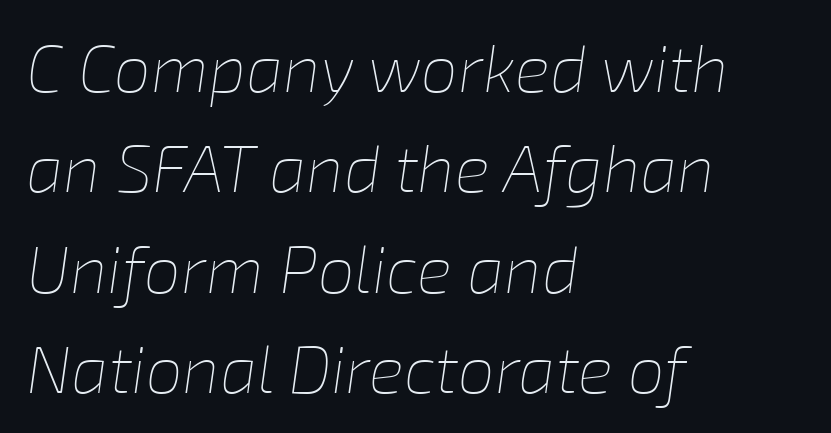
{"italic": "yes", "lean": "right", "slant_degrees": 8, "bold": "no", "weight": "thin", "width": "normal", "stroke_contrast": "low", "x_height": "medium", "monospaced": "no", "underline": "no", "align": "left", "line_spacing": "normal", "line_spacing_ratio": 1.52, "letter_spacing": "normal", "letter_spacing_em": 0.0, "glyph_px": 66}
